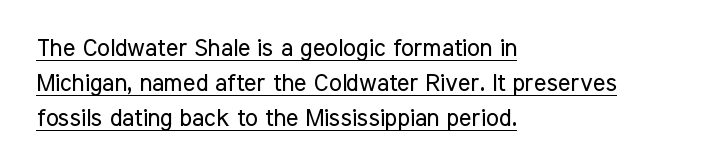
Q: Is the text bold? A: No.
Q: Is the text italic (slanted)? A: No, it is upright.
Q: Is the text underlined? A: Yes.
Q: How is the paragraph aligned? A: Left-aligned.
Q: Is the spacing between letters normal or unusually wide? A: Normal.
Q: Is the spacing between lines tight, normal or loose? A: Normal.
